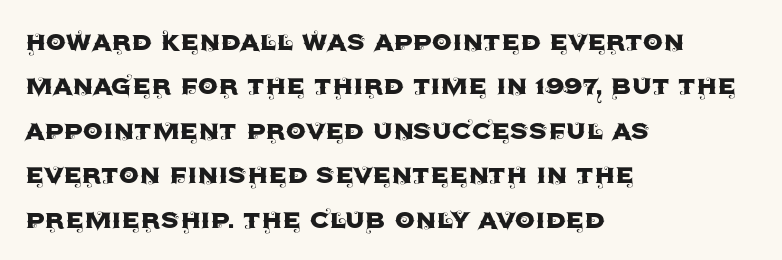
{"serif": "no", "italic": "no", "width": "normal", "x_height": "large", "monospaced": "no", "underline": "no", "align": "left", "line_spacing": "normal", "line_spacing_ratio": 1.39, "letter_spacing": "normal", "letter_spacing_em": 0.0, "glyph_px": 32}
